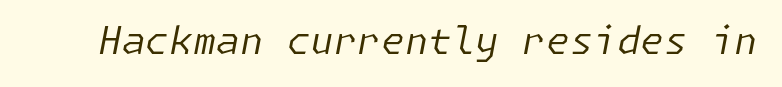
Beneath every word, the page is bare. Is this a heavy cut? Hardly; it is regular or lighter. This sample uses plain, unmodified letter spacing. Looking at the ascenders, they clearly lean.
